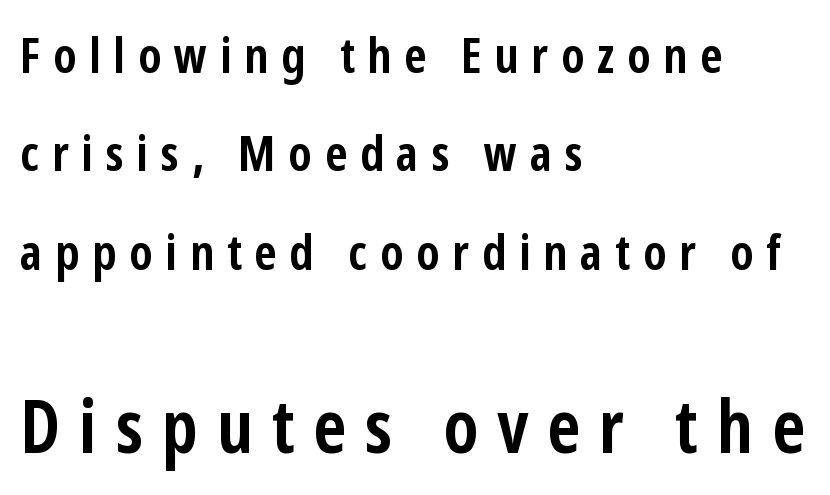
The image shows 73 px semibold, condensed sans-serif type, upright; set left-aligned, loose line spacing (2.01x), unusually wide letter spacing (+0.26 em), not underlined; the second (bottom) block is 1.49x larger; low stroke contrast and a medium x-height.
